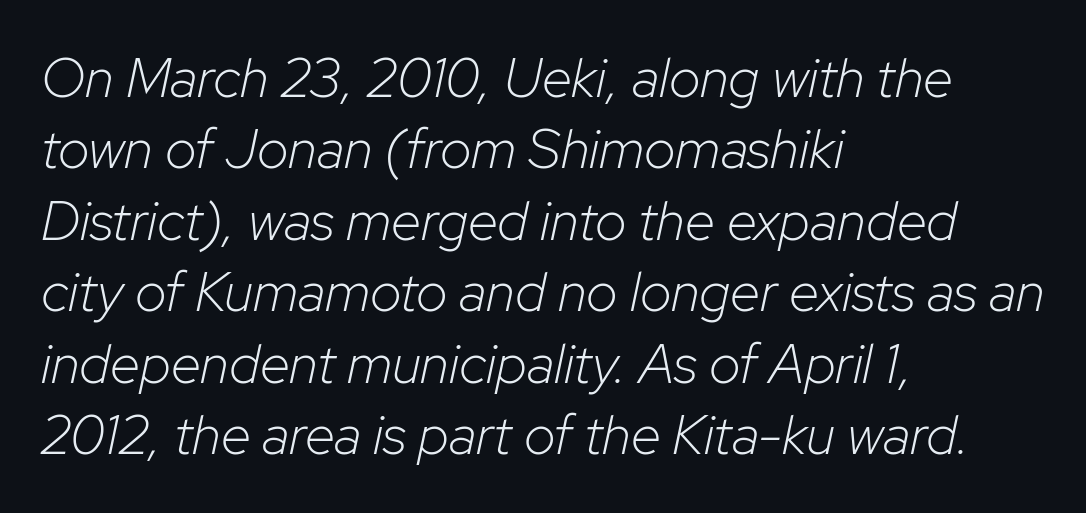
The image shows 55 px light type, italic (leaning right); set left-aligned, normal line spacing (1.3x), normal letter spacing, not underlined; low stroke contrast and a medium x-height.
